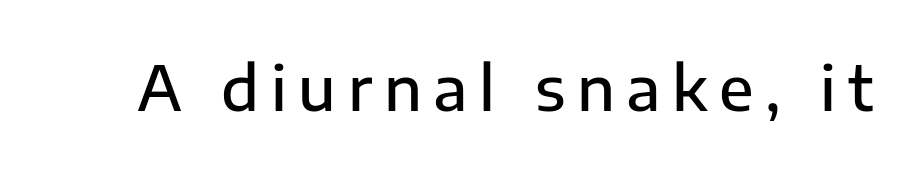
Nope, not italic — everything's standing straight. Decoration check: the copy has no underline. Here the designer chose a conventional face with non-uniform glyph widths. The typeface chosen for these lines omits serifs. This is the in-between weight designers call semibold or demi.
